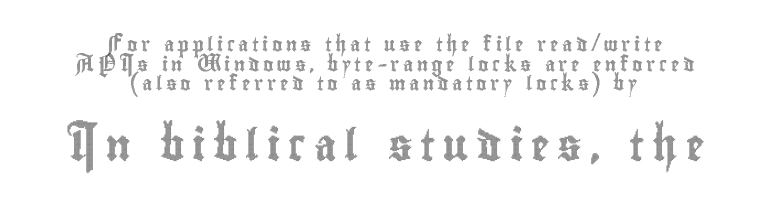
Neither beginnings nor endings align; midpoints do. The strip under each line holds only bare page. Tracking here is generous; glyphs stand well apart from one another. Whoever set this chose a conventional vertical rhythm. Whoever set this made the second block the dominant, larger element.
